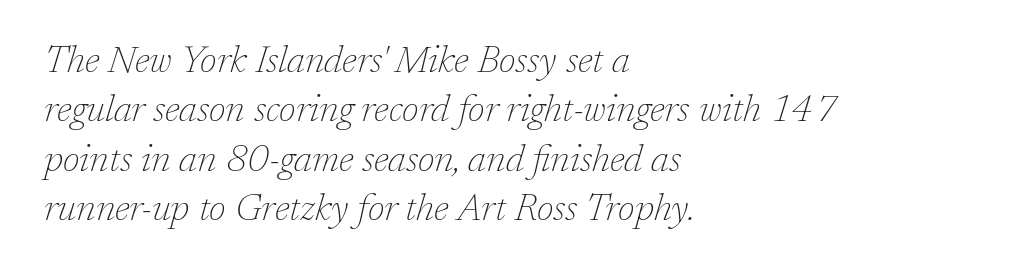
Honestly, there is no underline to notice here at all. The setting favours the left margin, as ordinary paragraphs usually do. Is the type heavy? It reads as light-to-regular instead. Every character sits at an angle, as italics do. The lines sit at an ordinary, default distance from one another.
